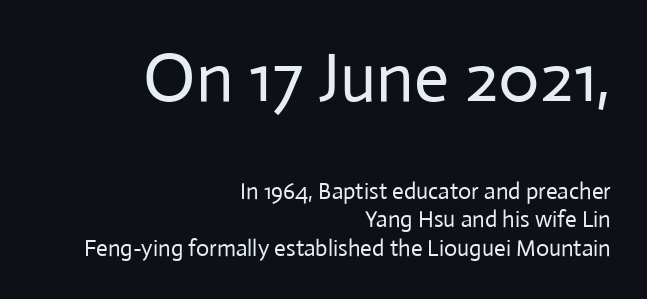
Which of the two is more prominent by size? The first, at the top. Serifs: no, the terminals of the letterforms are clean. A typesetter would call this proportional, since set widths differ per character. Compared with a typical body face, this is equally light or lighter still.
